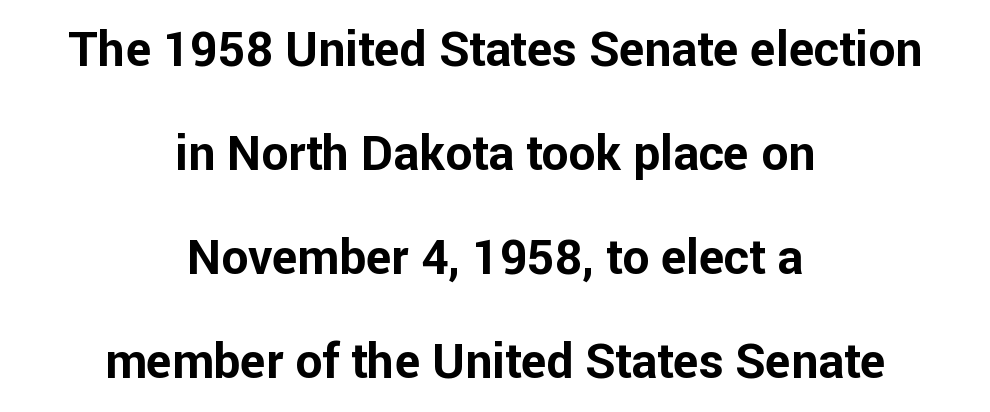
{"serif": "no", "italic": "no", "bold": "yes", "weight": "bold", "width": "normal", "stroke_contrast": "low", "x_height": "medium", "monospaced": "no", "underline": "no", "align": "center", "line_spacing": "loose", "line_spacing_ratio": 2.17, "letter_spacing": "normal", "letter_spacing_em": 0.0, "glyph_px": 48}
